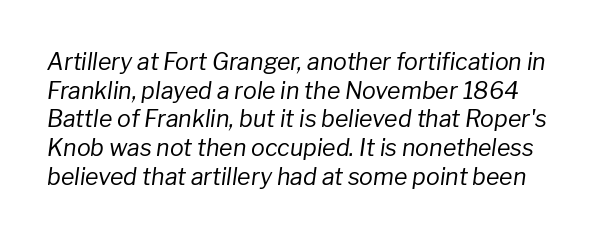
{"italic": "yes", "lean": "right", "slant_degrees": 8, "bold": "no", "underline": "no", "line_spacing": "normal", "line_spacing_ratio": 1.25, "letter_spacing": "normal", "letter_spacing_em": 0.0, "glyph_px": 23}
